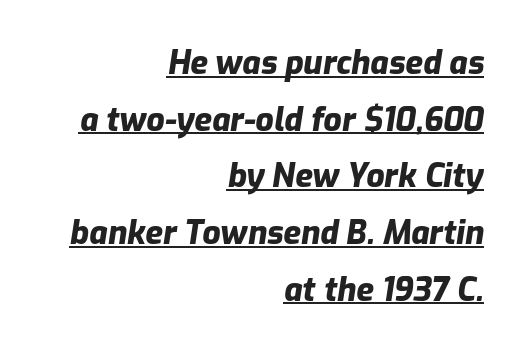
The specimen includes a rule beneath the text block's lines. Honestly, the letter spacing is just normal — you wouldn't notice it. The font's italic variant was chosen for this text. Varying glyph widths throughout — classic text-font behaviour. Every letter is thick-stroked: bold, no question.
